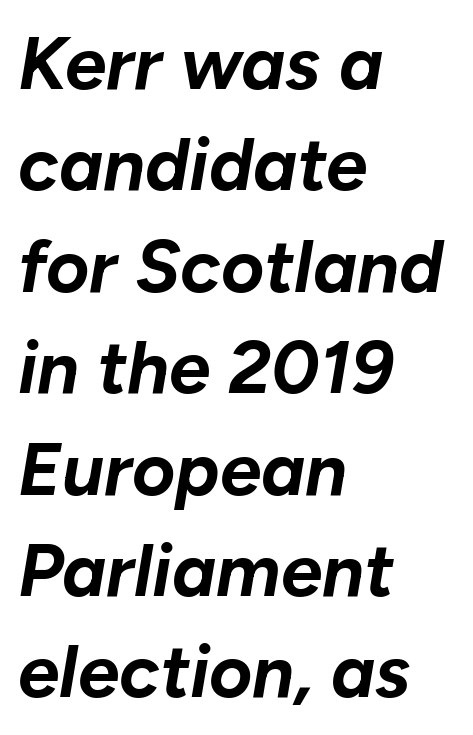
Q: Is the text bold? A: Yes.
Q: Is the text italic (slanted)? A: Yes, it leans right by about 10 degrees.
Q: Is the text underlined? A: No.
Q: How is the paragraph aligned? A: Left-aligned.
Q: Is the spacing between letters normal or unusually wide? A: Normal.
Q: Is the spacing between lines tight, normal or loose? A: Normal.
Q: Width (condensed, normal, or wide)? A: Normal.
Q: Stroke contrast? A: Low.
Q: x-height? A: Medium.
Q: Monospaced? A: No.
